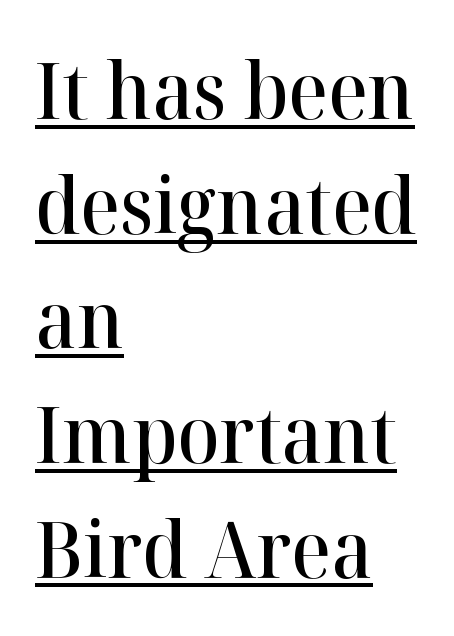
The image shows 78 px semibold serif type, upright; set left-aligned, normal line spacing (1.47x), normal letter spacing, underlined; high stroke contrast and a medium x-height.
